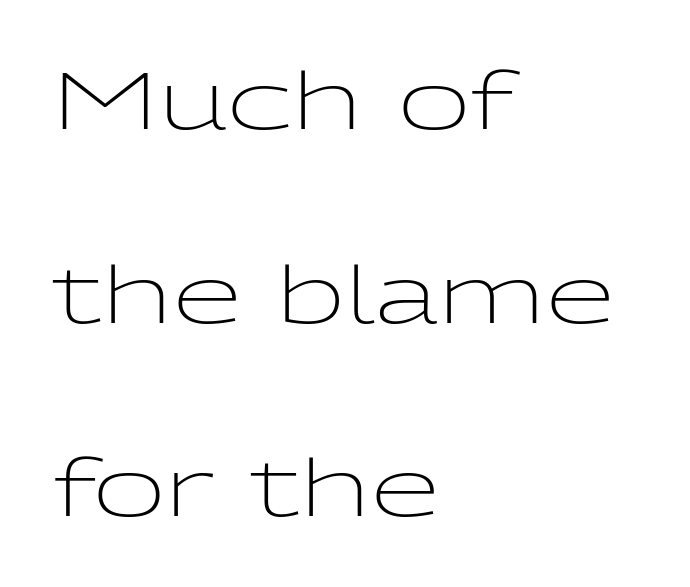
Q: Is the text bold? A: No.
Q: Is the text italic (slanted)? A: No, it is upright.
Q: Is the typeface a serif or a sans-serif typeface? A: Sans-serif.
Q: Is the text underlined? A: No.
Q: How is the paragraph aligned? A: Left-aligned.
Q: Is the spacing between letters normal or unusually wide? A: Normal.
Q: Is the spacing between lines tight, normal or loose? A: Loose.
Q: Width (condensed, normal, or wide)? A: Wide.
Q: Stroke contrast? A: Low.
Q: x-height? A: Medium.
Q: Monospaced? A: No.
